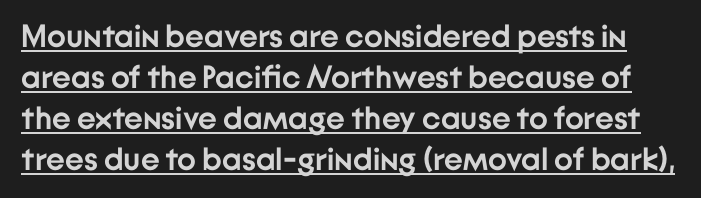
{"serif": "no", "italic": "no", "bold": "yes", "weight": "semibold", "width": "normal", "stroke_contrast": "low", "x_height": "medium", "monospaced": "no", "underline": "yes", "line_spacing": "normal", "line_spacing_ratio": 1.28, "letter_spacing": "normal", "letter_spacing_em": 0.0, "glyph_px": 32}
